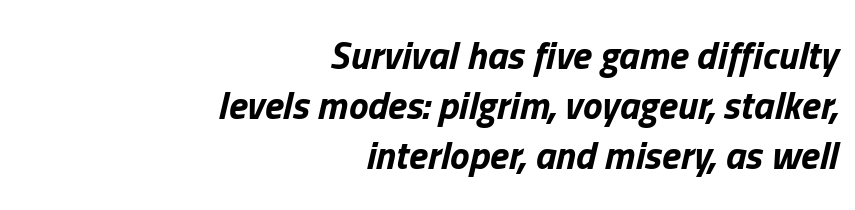
Q: Is the text bold? A: Yes.
Q: Is the text italic (slanted)? A: Yes, it leans right by about 13 degrees.
Q: Is the text underlined? A: No.
Q: How is the paragraph aligned? A: Right-aligned.
Q: Is the spacing between letters normal or unusually wide? A: Normal.
Q: Is the spacing between lines tight, normal or loose? A: Normal.
Q: Width (condensed, normal, or wide)? A: Normal.
Q: Stroke contrast? A: Low.
Q: x-height? A: Medium.
Q: Monospaced? A: No.
